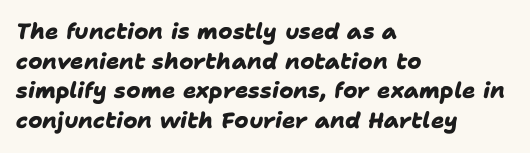
The typesetting leans heavy: a genuine bold. Leading: standard. The ragged edge is on the right, which tells us the setting is flush left. Spacing between characters is what you'd get straight out of the box. The passage shown is not underscored anywhere.
